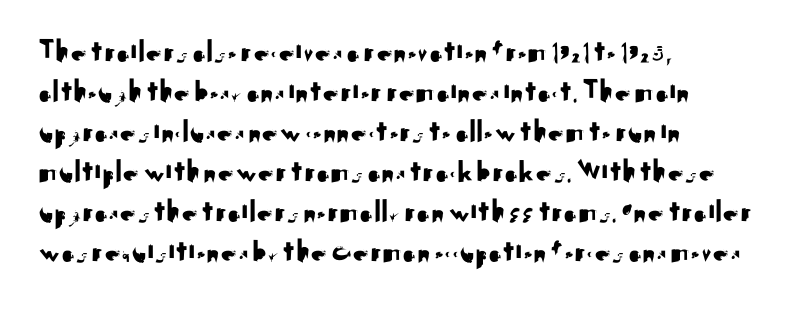
Q: Is the text italic (slanted)? A: No, it is upright.
Q: Is the typeface a serif or a sans-serif typeface? A: Sans-serif.
Q: Is the text underlined? A: No.
Q: How is the paragraph aligned? A: Left-aligned.
Q: Is the spacing between letters normal or unusually wide? A: Normal.
Q: Is the spacing between lines tight, normal or loose? A: Normal.
Q: Width (condensed, normal, or wide)? A: Normal.
Q: Stroke contrast? A: Medium.
Q: x-height? A: Small.
Q: Monospaced? A: No.
